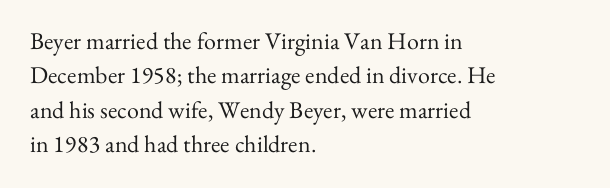
The image shows 24 px text type, upright; set left-aligned, normal line spacing (1.43x), normal letter spacing, not underlined.
